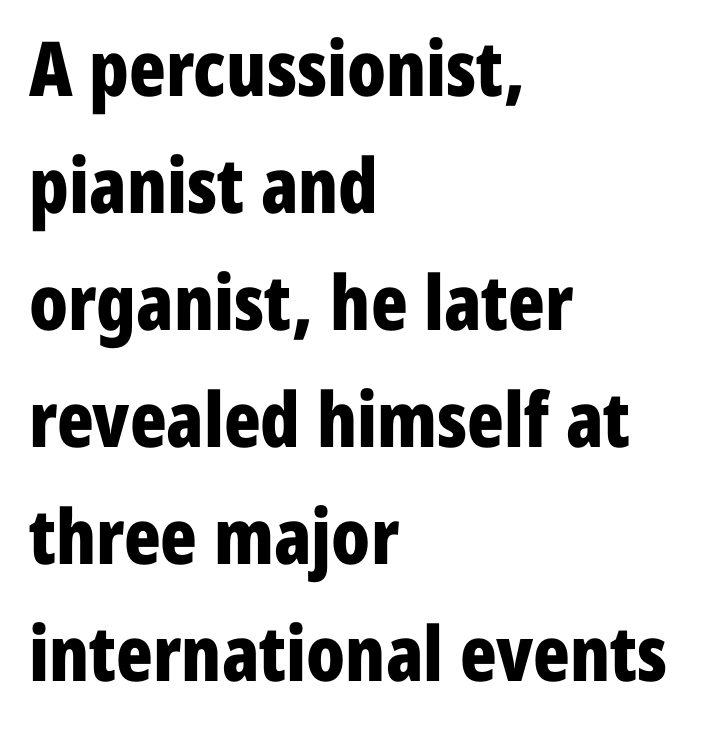
Q: Is the text bold? A: Yes.
Q: Is the text italic (slanted)? A: No, it is upright.
Q: Is the typeface a serif or a sans-serif typeface? A: Sans-serif.
Q: Is the text underlined? A: No.
Q: How is the paragraph aligned? A: Left-aligned.
Q: Is the spacing between letters normal or unusually wide? A: Normal.
Q: Is the spacing between lines tight, normal or loose? A: Normal.
Q: Width (condensed, normal, or wide)? A: Condensed.
Q: Stroke contrast? A: Low.
Q: x-height? A: Medium.
Q: Monospaced? A: No.
